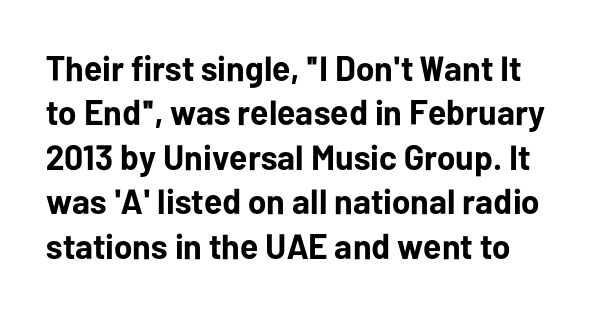
The image shows 35 px bold sans-serif type, upright; set normal line spacing (1.27x), normal letter spacing, not underlined; low stroke contrast and a medium x-height.
